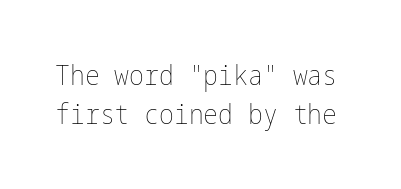
The image shows 28 px thin, condensed type, upright; set normal line spacing (1.41x), normal letter spacing, not underlined; low stroke contrast and a medium x-height.
